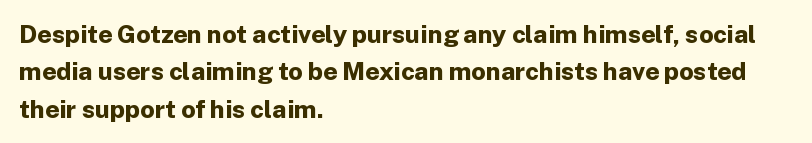
The image shows 25 px bold type, upright; set left-aligned, normal line spacing (1.5x), normal letter spacing, not underlined.
